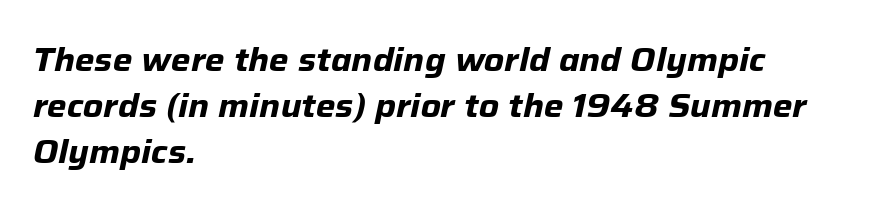
Compared with ordinary roman type, these characters are visibly tilted. Each letter keeps its own natural width here, so spacing adapts to shape. The words here are not underlined. Each word holds together tightly as a unit, with standard inter-letter gaps. Each line starts at the same left margin while the right side varies.
